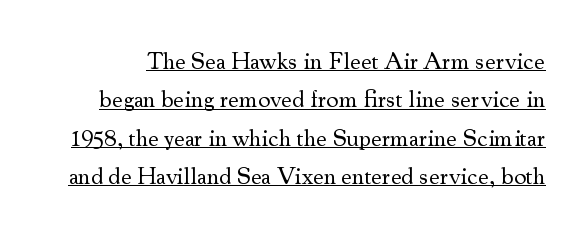
Q: Is the text bold? A: No.
Q: Is the text italic (slanted)? A: No, it is upright.
Q: Is the text underlined? A: Yes.
Q: Is the spacing between letters normal or unusually wide? A: Normal.
Q: Is the spacing between lines tight, normal or loose? A: Normal.
